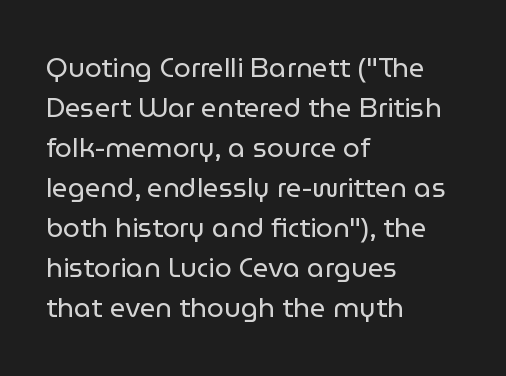
The image shows 27 px text type, upright; set left-aligned, normal line spacing (1.48x), normal letter spacing, not underlined.
